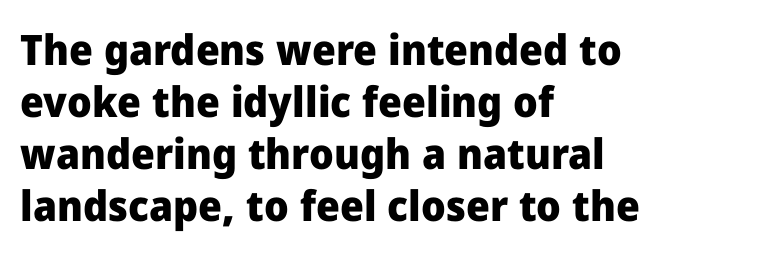
The image shows 42 px heavy sans-serif type, upright; set left-aligned, line spacing 1.24x, normal letter spacing, not underlined; low stroke contrast and a medium x-height.
